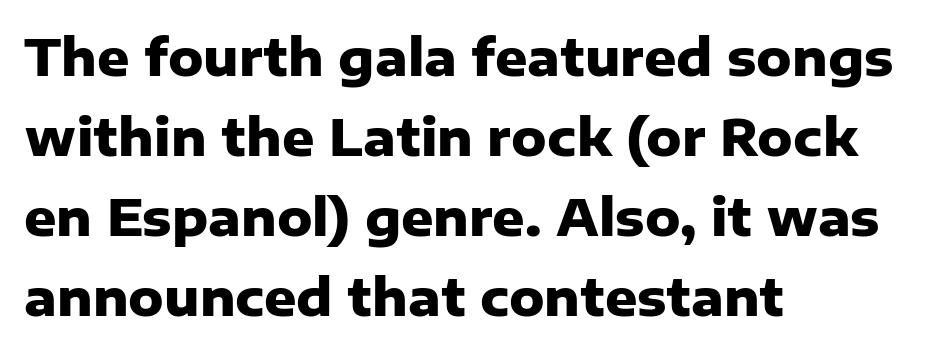
The image shows 50 px heavy sans-serif type, upright; set left-aligned, normal line spacing (1.6x), normal letter spacing, not underlined; low stroke contrast and a medium x-height.
